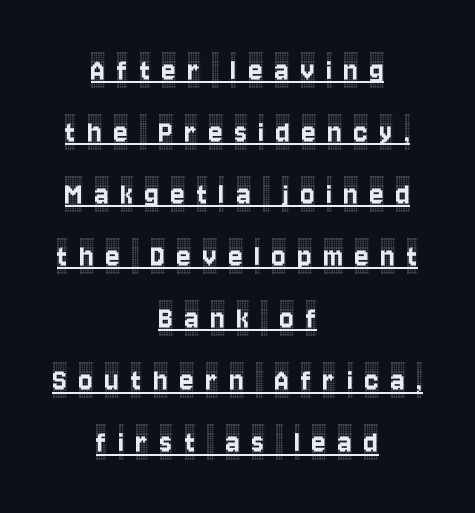
Q: Is the text italic (slanted)? A: No, it is upright.
Q: Is the typeface a serif or a sans-serif typeface? A: Serif.
Q: Is the text underlined? A: Yes.
Q: How is the paragraph aligned? A: Centered.
Q: Is the spacing between letters normal or unusually wide? A: Unusually wide.
Q: Width (condensed, normal, or wide)? A: Condensed.
Q: x-height? A: Large.
Q: Monospaced? A: No.
